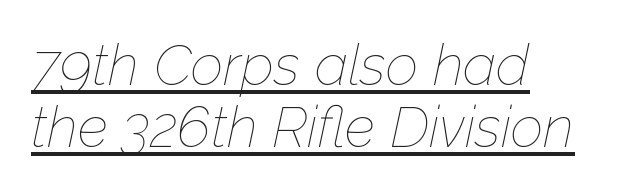
Weight: regular or lighter. In terms of leading, this rendering errs on the cramped side. Glance below the letters and you will spot a drawn line. Think of a printed novel: that variable character pitch is what you see here. Is the letter spacing exaggerated? No — it looks like the ordinary default.
